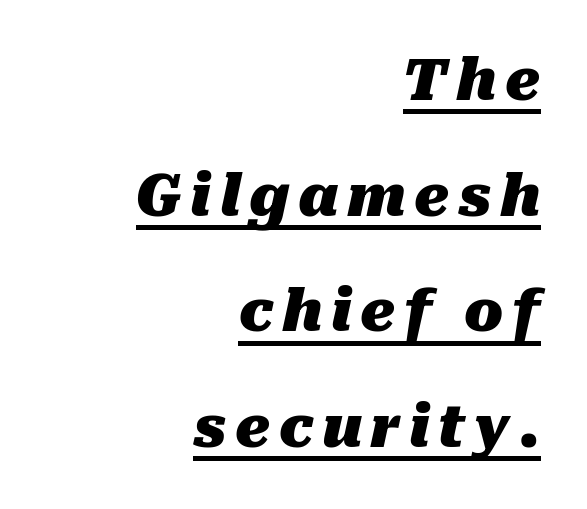
Line ends are locked; line starts wander. In designer terms, the underline attribute is active on this setting. The block of text is sparse from top to bottom, with ample space between rows. Here the designer chose a conventional face with non-uniform glyph widths.
